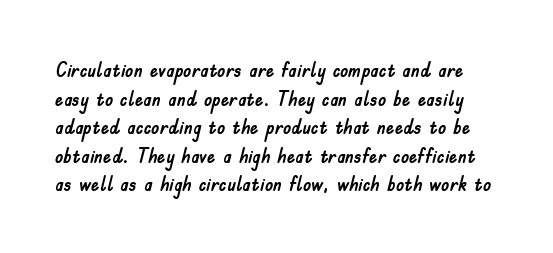
Just letters on the line, the space beneath them empty. These lines sit exactly where default settings would place them. Students, note that the glyphs here touch the page at normal intervals.
